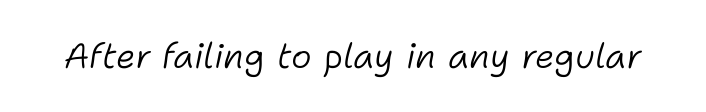
The image shows 35 px light type, italic (leaning right); set normal letter spacing, not underlined; low stroke contrast and a medium x-height.
